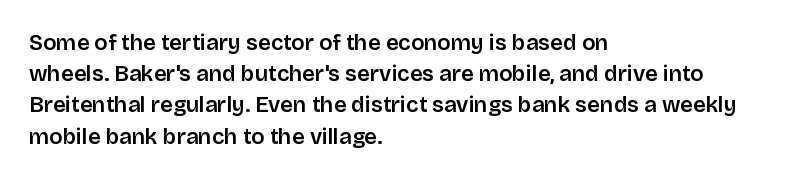
Nope, not italic — everything's standing straight. You could call the tracking neutral — neither tight nor loose. Descenders hang freely into open space. Vertical spacing — default. The compositor pushed each line to the left boundary.
